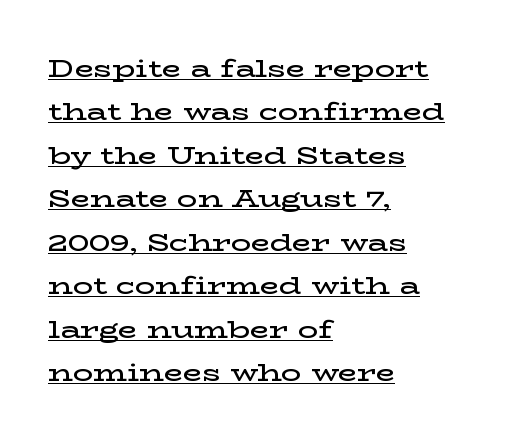
Q: Is the text bold? A: Semi-bold.
Q: Is the text italic (slanted)? A: No, it is upright.
Q: Is the text underlined? A: Yes.
Q: How is the paragraph aligned? A: Left-aligned.
Q: Is the spacing between letters normal or unusually wide? A: Normal.
